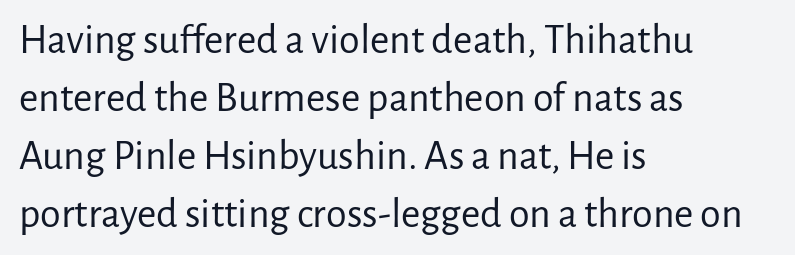
Q: Is the text bold? A: No.
Q: Is the text italic (slanted)? A: No, it is upright.
Q: Is the typeface a serif or a sans-serif typeface? A: Sans-serif.
Q: Is the text underlined? A: No.
Q: How is the paragraph aligned? A: Left-aligned.
Q: Is the spacing between letters normal or unusually wide? A: Normal.
Q: Is the spacing between lines tight, normal or loose? A: Normal.
Q: Width (condensed, normal, or wide)? A: Normal.
Q: Stroke contrast? A: Low.
Q: x-height? A: Medium.
Q: Monospaced? A: No.
